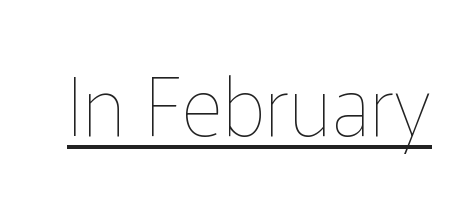
Q: Is the text bold? A: No.
Q: Is the text italic (slanted)? A: No, it is upright.
Q: Is the text underlined? A: Yes.
Q: Is the spacing between letters normal or unusually wide? A: Normal.
Q: Width (condensed, normal, or wide)? A: Normal.
Q: Stroke contrast? A: Low.
Q: x-height? A: Medium.
Q: Monospaced? A: No.
